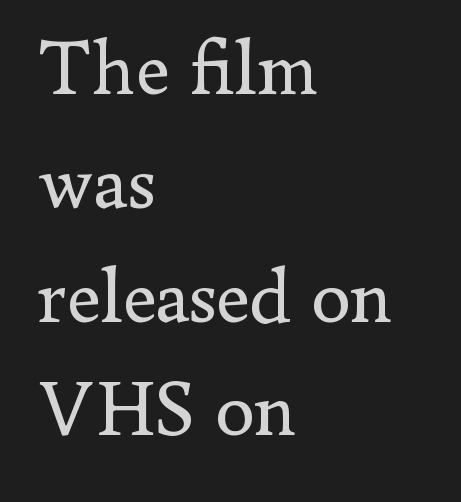
{"serif": "yes", "italic": "no", "bold": "no", "weight": "regular", "width": "normal", "stroke_contrast": "low", "x_height": "small", "monospaced": "no", "underline": "no", "align": "left", "line_spacing": "normal", "line_spacing_ratio": 1.44, "letter_spacing": "normal", "letter_spacing_em": 0.0, "glyph_px": 79}
